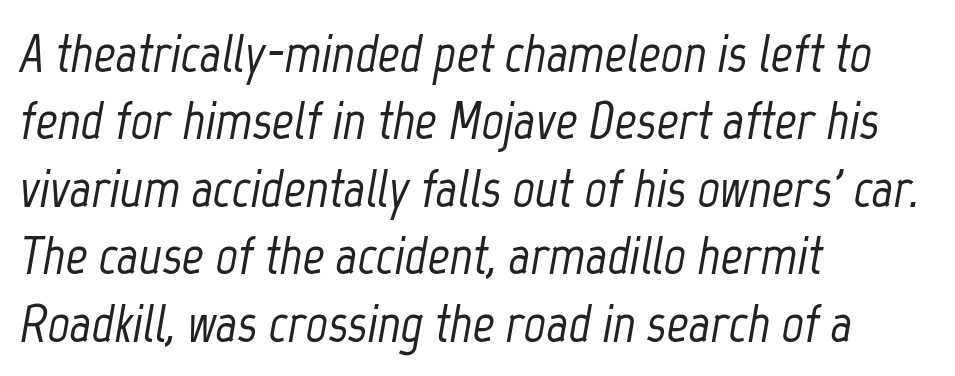
This rendering uses left alignment, leaving the right contour irregular. Each row of text sits above clean, open space. The designer left line spacing at the default. A typesetter would call this proportional, since set widths differ per character. Each word holds together tightly as a unit, with standard inter-letter gaps. The specimen reads as italic at a glance.
